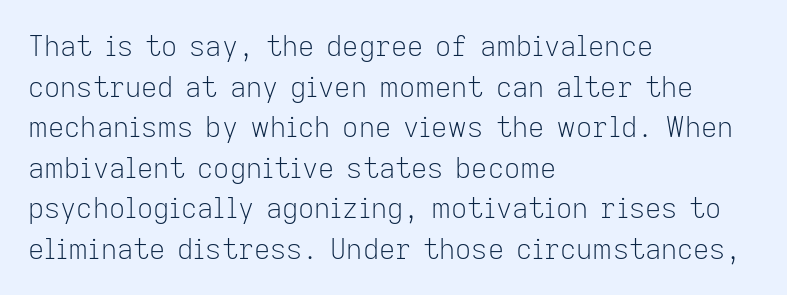
{"serif": "no", "italic": "no", "bold": "no", "weight": "light", "width": "normal", "stroke_contrast": "low", "x_height": "medium", "monospaced": "no", "underline": "no", "align": "left", "line_spacing": "normal", "line_spacing_ratio": 1.45, "letter_spacing": "normal", "letter_spacing_em": 0.0, "glyph_px": 28}
